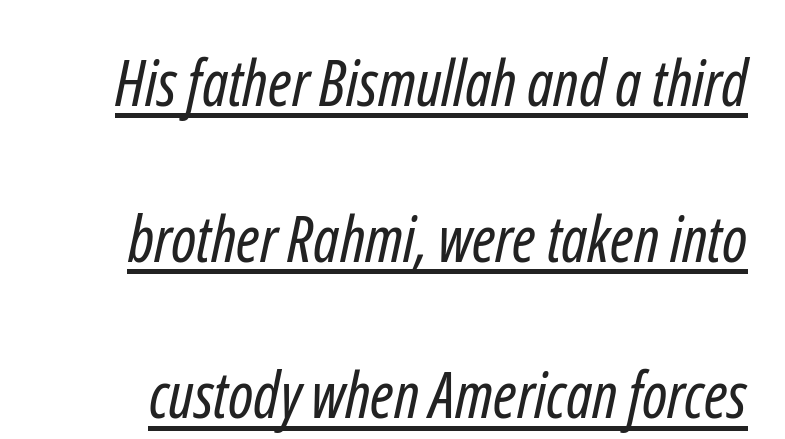
Q: Is the text bold? A: No.
Q: Is the typeface a serif or a sans-serif typeface? A: Sans-serif.
Q: Is the text underlined? A: Yes.
Q: Is the spacing between letters normal or unusually wide? A: Normal.
Q: Is the spacing between lines tight, normal or loose? A: Loose.
Q: Width (condensed, normal, or wide)? A: Condensed.
Q: Stroke contrast? A: Low.
Q: x-height? A: Medium.
Q: Monospaced? A: No.
